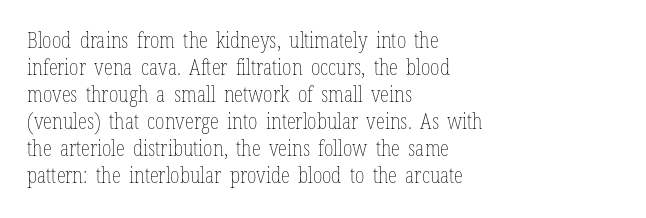
The passage shown is not underscored anywhere. Summary of vertical rhythm: regular, with standard interline spacing. The rag falls on the right side of this text block. Notice how the stems are strictly vertical — no italics here. Vertical stems look standard width or narrower in stroke.
